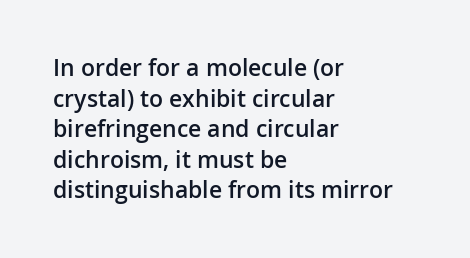
The image shows 23 px text type, upright; set left-aligned, normal line spacing (1.33x), normal letter spacing, not underlined.
